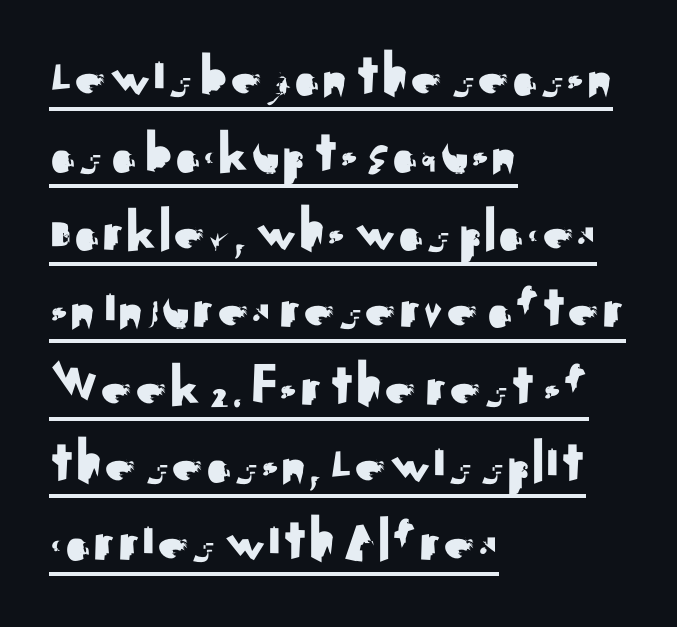
{"serif": "no", "italic": "no", "width": "normal", "stroke_contrast": "medium", "x_height": "small", "monospaced": "no", "underline": "yes", "align": "left", "line_spacing_ratio": 1.23, "letter_spacing": "normal", "letter_spacing_em": 0.0, "glyph_px": 63}
